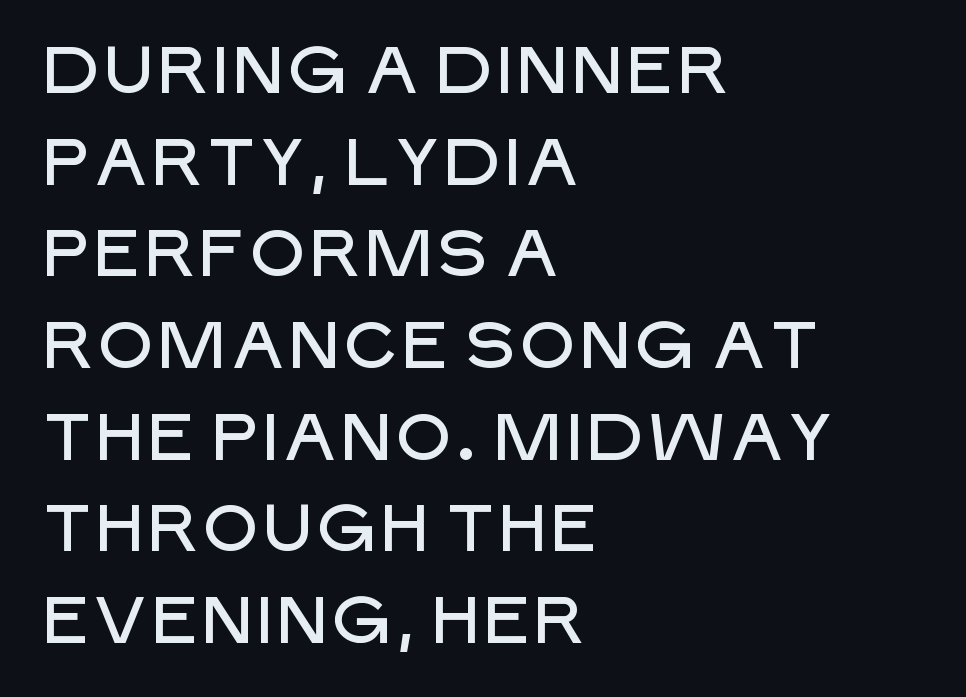
Q: Is the text italic (slanted)? A: No, it is upright.
Q: Is the typeface a serif or a sans-serif typeface? A: Sans-serif.
Q: Is the text underlined? A: No.
Q: How is the paragraph aligned? A: Left-aligned.
Q: Is the spacing between letters normal or unusually wide? A: Normal.
Q: Is the spacing between lines tight, normal or loose? A: Normal.
Q: Width (condensed, normal, or wide)? A: Normal.
Q: Stroke contrast? A: Low.
Q: x-height? A: Large.
Q: Monospaced? A: No.
